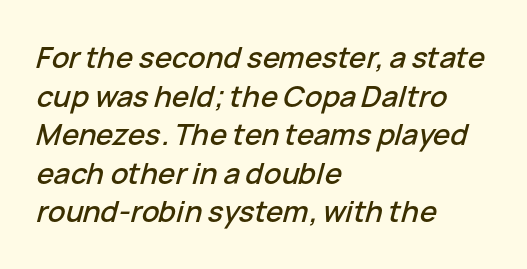
{"italic": "yes", "lean": "right", "slant_degrees": 15, "width": "normal", "stroke_contrast": "low", "x_height": "medium", "monospaced": "no", "underline": "no", "align": "left", "line_spacing": "normal", "line_spacing_ratio": 1.33, "letter_spacing": "normal", "letter_spacing_em": 0.0, "glyph_px": 29}
